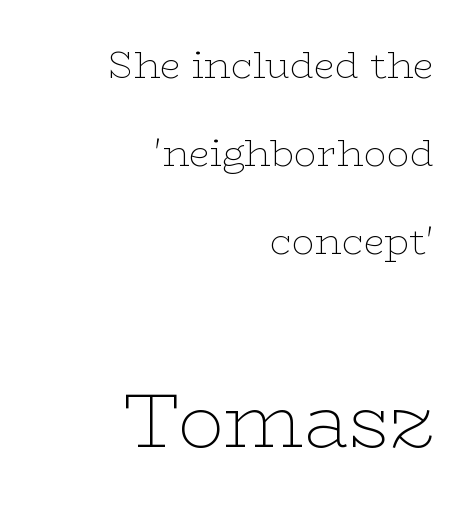
The image shows 77 px thin, wide serif type, upright; set right-aligned, loose line spacing (2.31x), normal letter spacing, not underlined; the second (bottom) block is 2.03x larger; low stroke contrast and a medium x-height.
